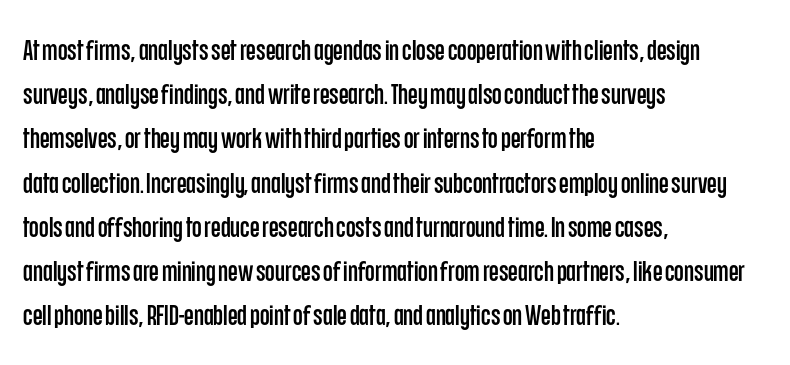
{"serif": "no", "italic": "no", "width": "condensed", "stroke_contrast": "low", "x_height": "large", "monospaced": "no", "underline": "no", "align": "left", "line_spacing": "normal", "line_spacing_ratio": 1.58, "letter_spacing": "normal", "letter_spacing_em": 0.0, "glyph_px": 28}
